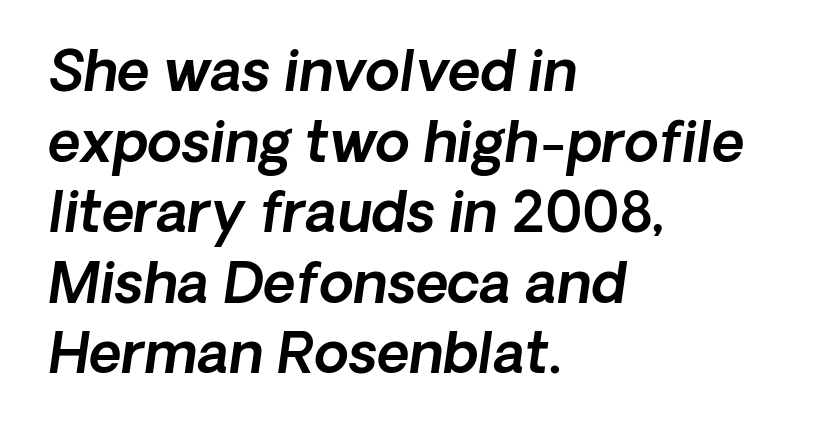
{"italic": "yes", "lean": "right", "slant_degrees": 8, "width": "normal", "x_height": "medium", "monospaced": "no", "underline": "no", "align": "left", "line_spacing": "normal", "line_spacing_ratio": 1.26, "letter_spacing": "normal", "letter_spacing_em": 0.0, "glyph_px": 56}
